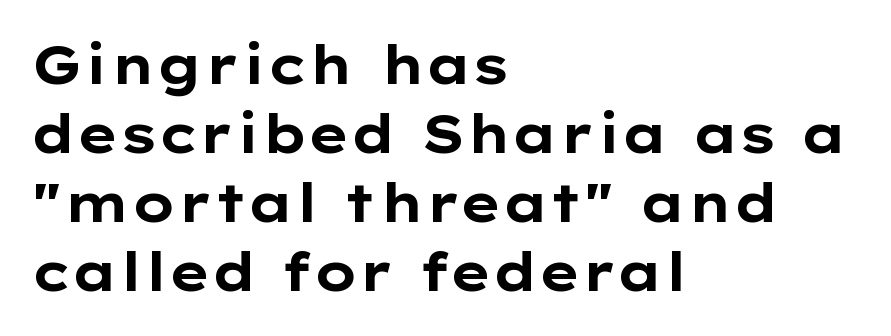
{"serif": "no", "italic": "no", "bold": "yes", "weight": "bold", "width": "wide", "stroke_contrast": "low", "x_height": "medium", "monospaced": "no", "underline": "no", "align": "left", "line_spacing": "normal", "line_spacing_ratio": 1.3, "letter_spacing": "normal", "letter_spacing_em": 0.0, "glyph_px": 53}
